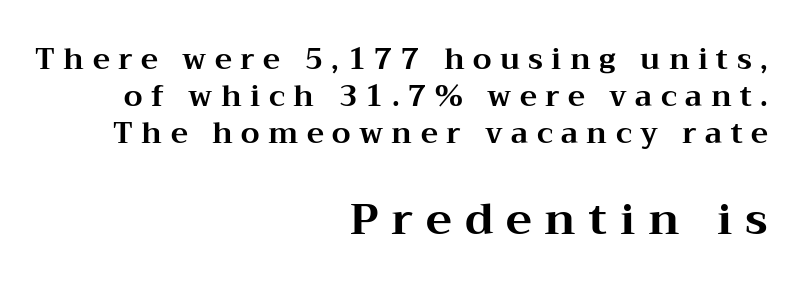
{"serif": "yes", "italic": "no", "bold": "yes", "weight": "bold", "width": "wide", "stroke_contrast": "medium", "x_height": "medium", "monospaced": "no", "underline": "no", "align": "right", "line_spacing": "normal", "line_spacing_ratio": 1.28, "letter_spacing": "wide", "letter_spacing_em": 0.29, "larger_block": "second", "size_ratio": 1.52, "glyph_px": 44}
